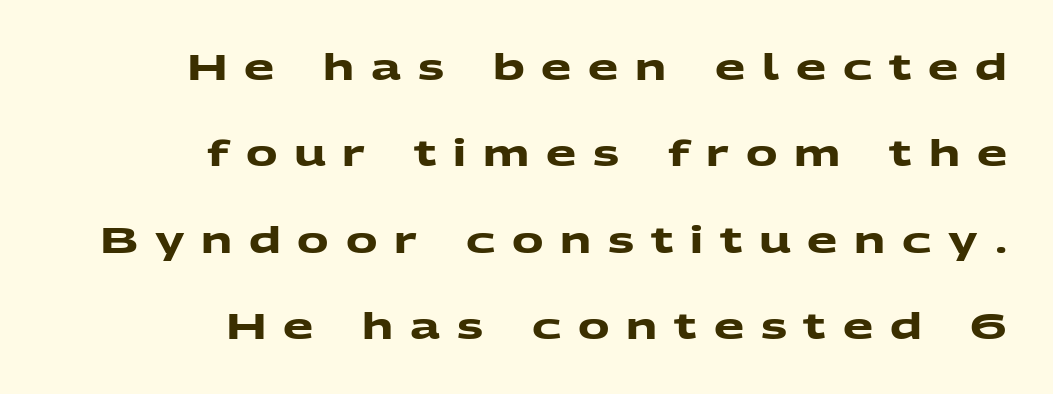
Stroke thickness is high; the sample reads as a true bold. The typesetter chose a ragged-left arrangement here. Whoever set this chose breathing room over compactness in the vertical rhythm. The face used here is a sans, in the tradition of grotesques and geometrics. Looks like regular typesetting: each glyph gets only the width it needs.
